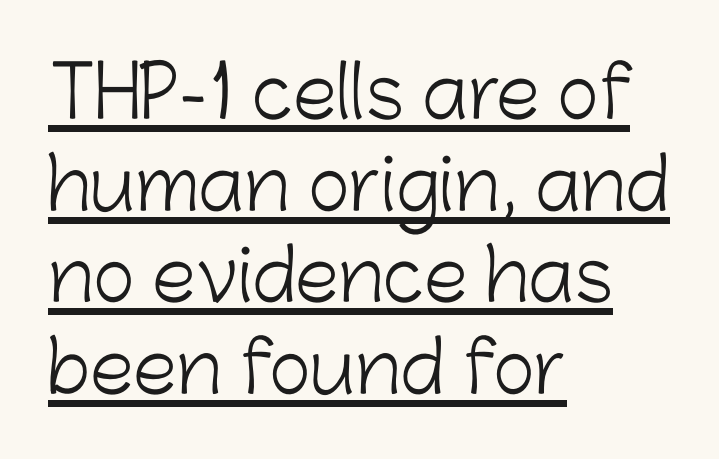
The rag falls on the right side of this text block. No feet cap the strokes, marking this as sans-serif type. The passage shown has conventional tracking throughout. The rows are spaced the way most documents space them.
